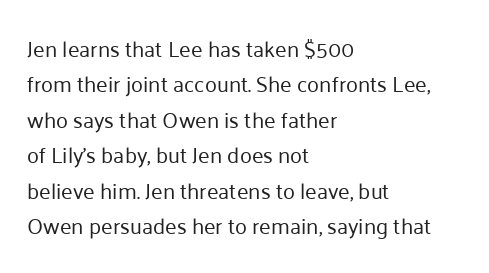
Each word holds together tightly as a unit, with standard inter-letter gaps. The letterforms sit at book weight or below. Vertical spacing — default. The glyphs are unaccompanied by any horizontal stroke below them.
